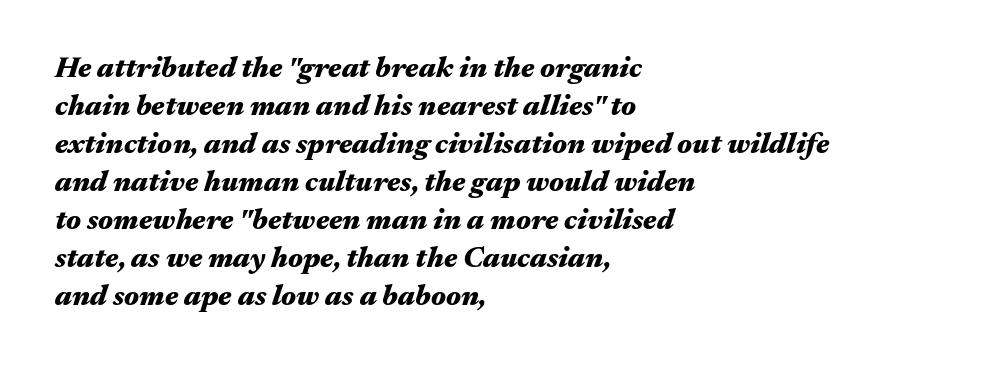
The image shows 29 px heavy, wide type, italic (leaning right); set left-aligned, normal line spacing (1.31x), normal letter spacing, not underlined; medium stroke contrast and a medium x-height.
